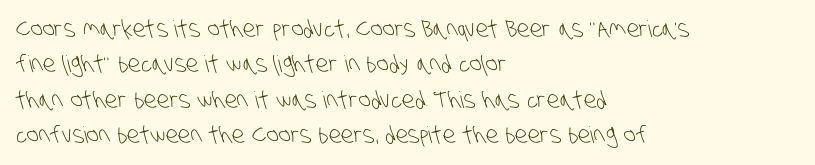
Every row of glyphs begins at an identical x-position on the left. What stands out about the letter spacing? Nothing — it is the standard amount. Regarding leading, the lines here are spaced in the standard way. Weight: in the light-to-regular range. The space directly below the letters is spotless.
